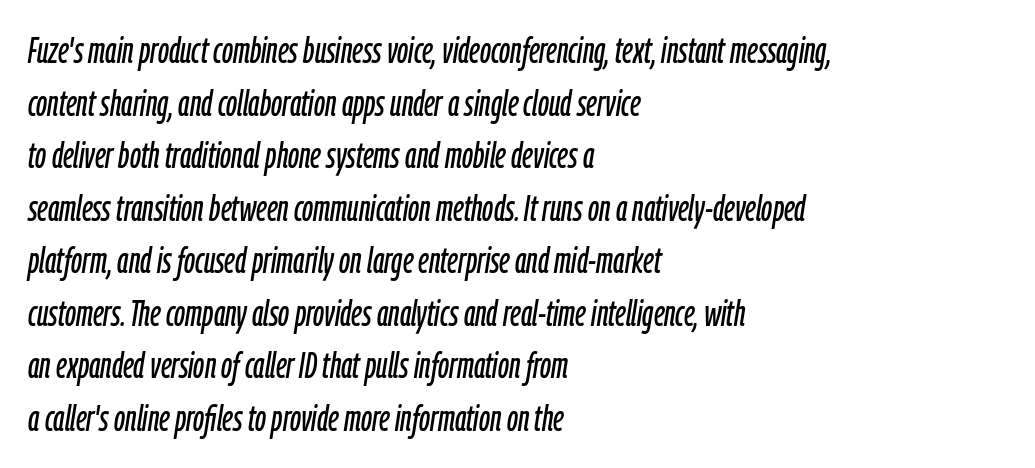
{"italic": "yes", "lean": "right", "slant_degrees": 9, "width": "condensed", "stroke_contrast": "low", "x_height": "medium", "monospaced": "no", "underline": "no", "align": "left", "line_spacing": "normal", "line_spacing_ratio": 1.46, "letter_spacing": "normal", "letter_spacing_em": 0.0, "glyph_px": 36}
